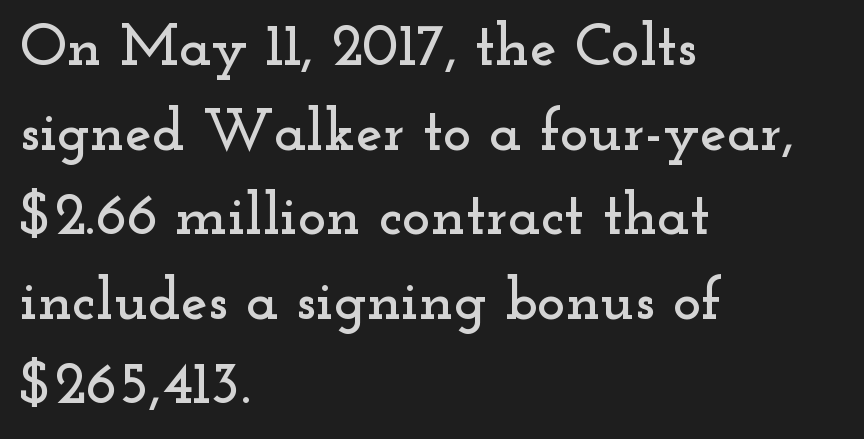
{"serif": "yes", "italic": "no", "width": "wide", "stroke_contrast": "low", "x_height": "small", "monospaced": "no", "underline": "no", "align": "left", "line_spacing": "normal", "line_spacing_ratio": 1.41, "letter_spacing": "normal", "letter_spacing_em": 0.0, "glyph_px": 60}
